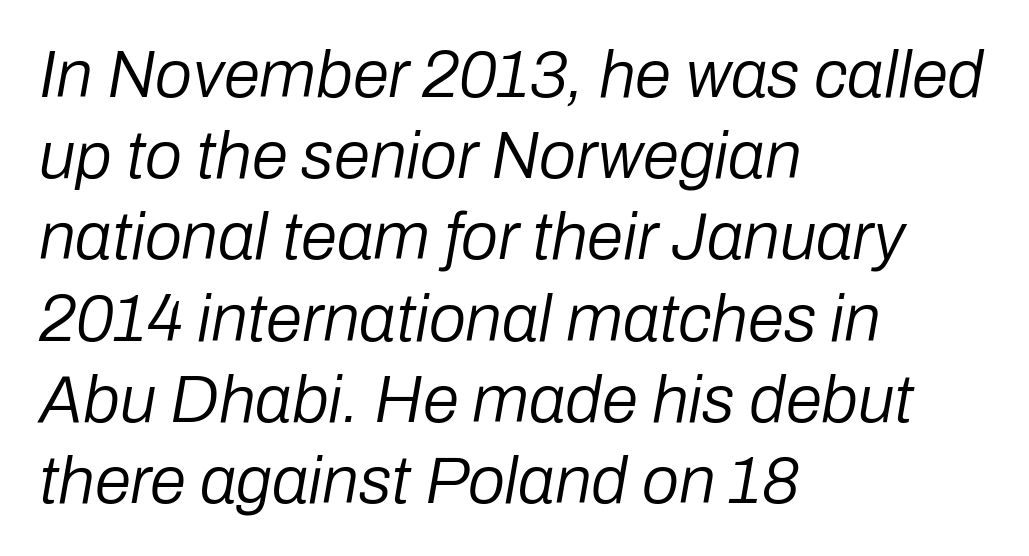
The image shows 66 px regular-weight type, italic (leaning right); set left-aligned, line spacing 1.23x, normal letter spacing, not underlined; low stroke contrast and a medium x-height.
